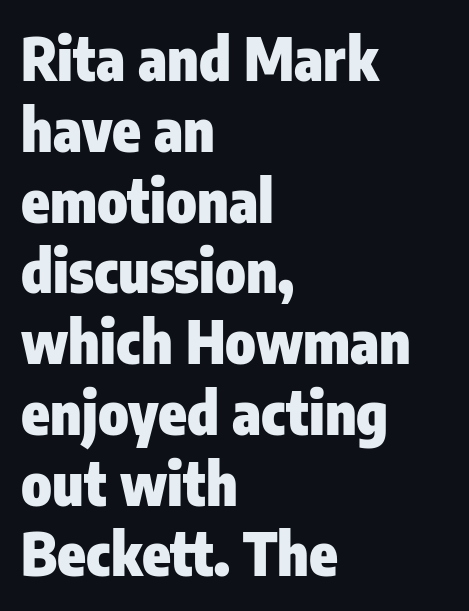
Check where the strokes stop: nothing finishes them off — pure sans. These lines are set flush left with a ragged right edge. The string is rendered with underlining switched off. Ordinary non-slanted type is in use.
